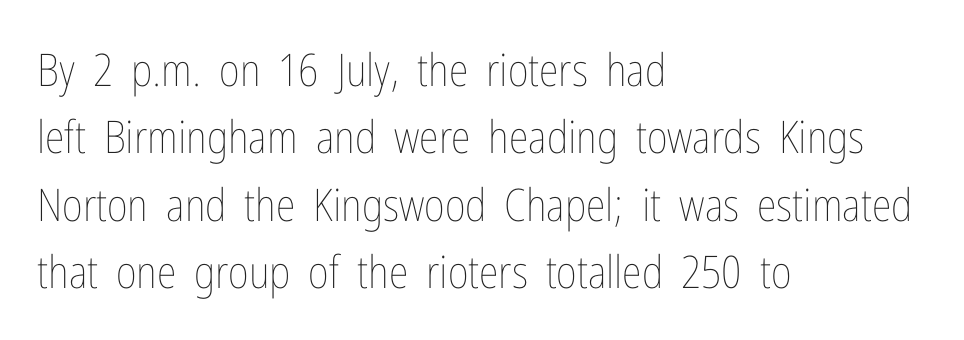
Q: Is the text bold? A: No.
Q: Is the text italic (slanted)? A: No, it is upright.
Q: Is the text underlined? A: No.
Q: How is the paragraph aligned? A: Left-aligned.
Q: Is the spacing between letters normal or unusually wide? A: Normal.
Q: Is the spacing between lines tight, normal or loose? A: Normal.
Q: Width (condensed, normal, or wide)? A: Condensed.
Q: Stroke contrast? A: Low.
Q: x-height? A: Medium.
Q: Monospaced? A: No.
